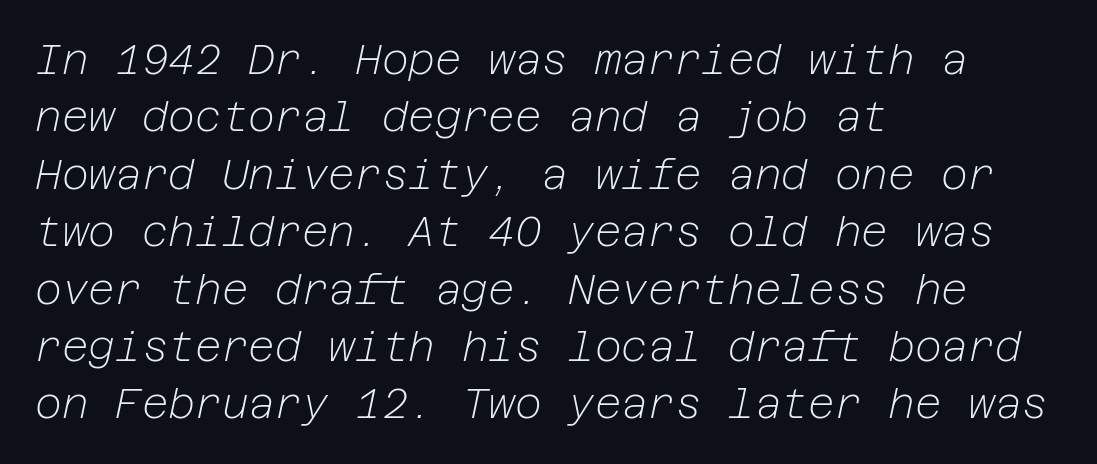
The image shows 41 px light type, italic (leaning right); set left-aligned, normal line spacing (1.4x), normal letter spacing, not underlined; low stroke contrast and a medium x-height.
